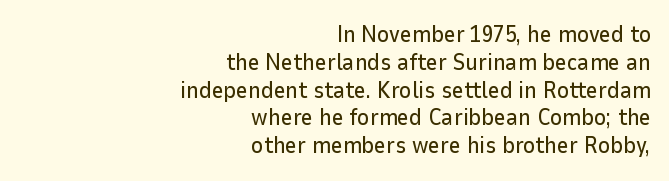
{"italic": "no", "underline": "no", "align": "right", "line_spacing_ratio": 1.21, "letter_spacing": "normal", "letter_spacing_em": 0.0, "glyph_px": 23}
